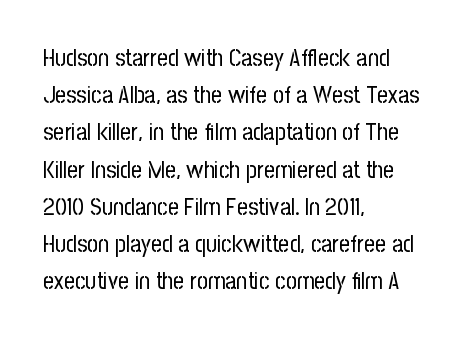
The image shows 24 px text type, upright; set left-aligned, normal line spacing (1.55x), normal letter spacing, not underlined.
